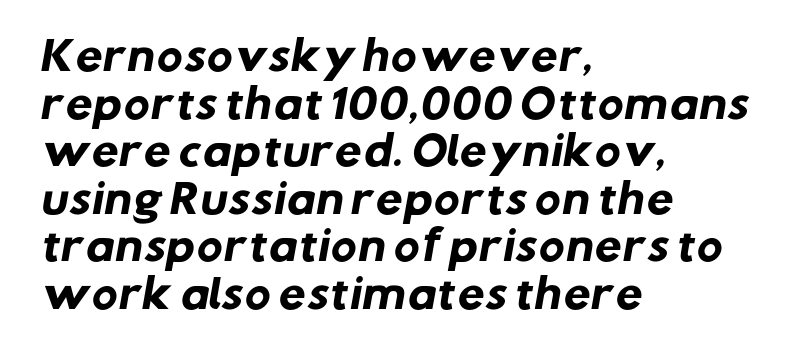
The rendering uses natural spacing where letterforms have individual widths. One-word summary of the alignment: left. Nothing sits at the stroke ends, so this counts as sans-serif. The rendering uses a bold face; every stroke is thick and dark. Here the glyphs are tracked normally, forming tight word shapes. The foot of each line stays bare and open.
